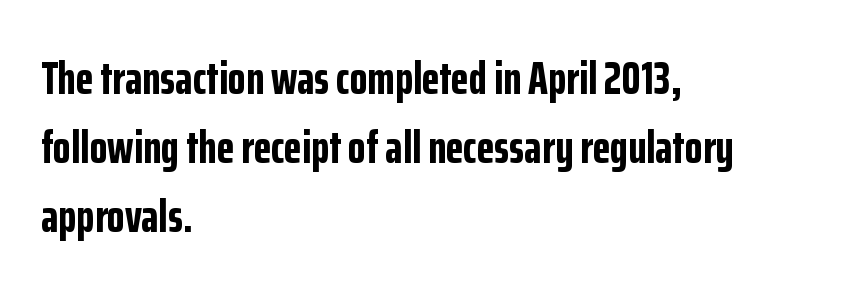
The image shows 46 px bold, condensed sans-serif type, upright; set left-aligned, normal line spacing (1.5x), normal letter spacing, not underlined; low stroke contrast and a medium x-height.
